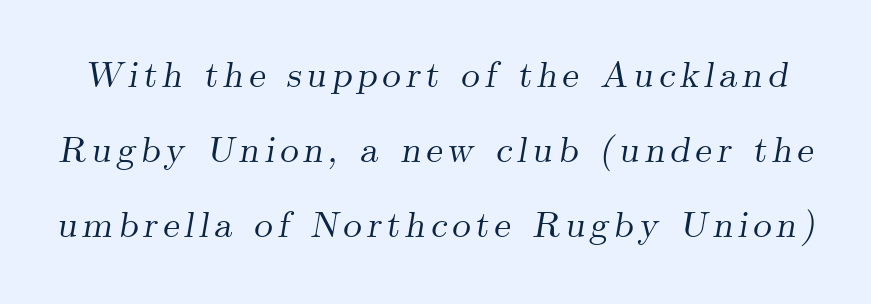
The strip under each line holds only bare page. These lines are rendered in a variable-pitch font. A serif font was chosen for this passage. The letters are slanted; this is an italic face.
